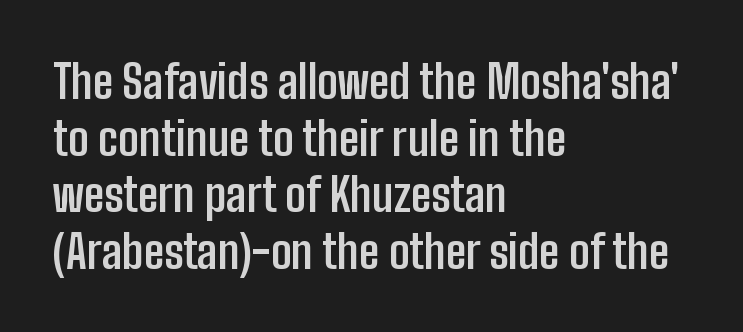
No italicization has been applied; the sample stays upright. Casual observation: everything's shoved over to the left. The foot of each line stays bare and open. The gaps between neighbouring characters are ordinary and unremarkable. Is this a sans? Yes — the strokes have no serifs.
